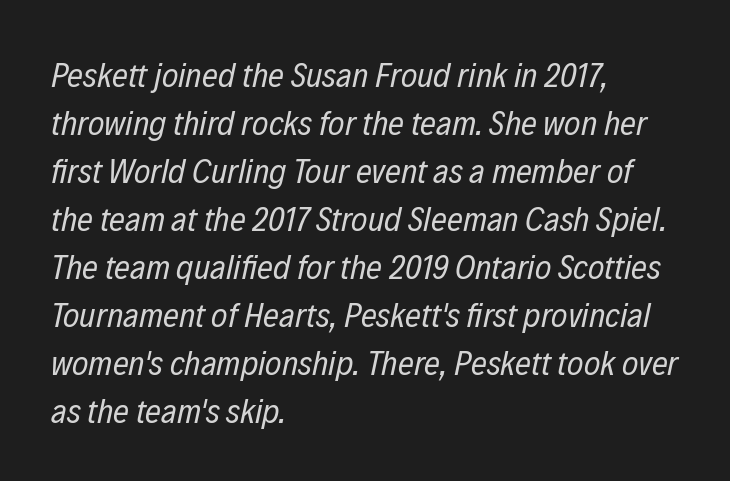
The face used here is rendered with its standard letterfit. Short and long lines alike share a common starting point at left. No letter is thick-stroked: the sample isn't bold. Anything drawn beneath the words? Only blank space. Spacing verdict: proportional, widths tailored to each character. Posture: slanted.
